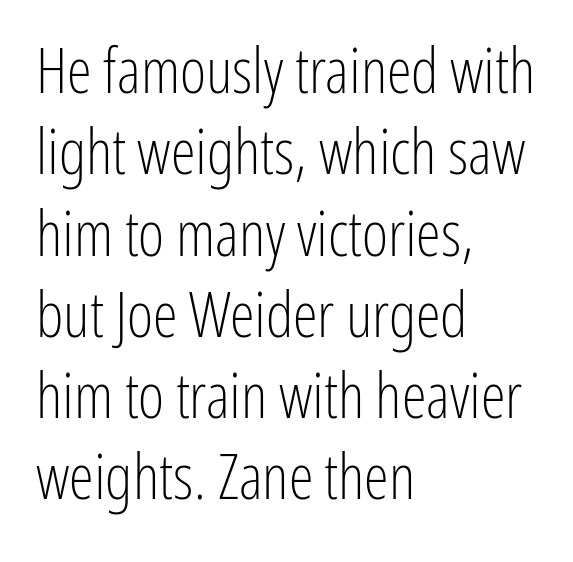
{"serif": "no", "italic": "no", "bold": "no", "weight": "light", "width": "condensed", "stroke_contrast": "low", "x_height": "medium", "monospaced": "no", "underline": "no", "align": "left", "line_spacing": "normal", "line_spacing_ratio": 1.29, "letter_spacing": "normal", "letter_spacing_em": 0.0, "glyph_px": 63}
